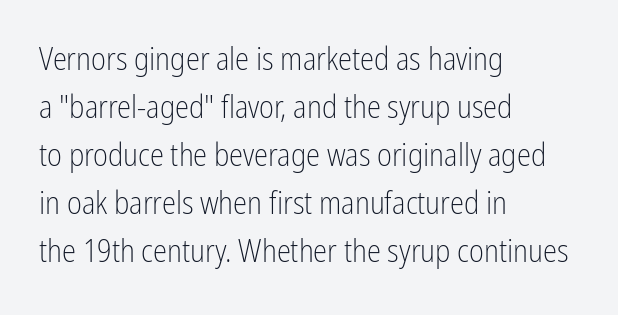
{"serif": "no", "italic": "no", "bold": "no", "weight": "light", "width": "condensed", "stroke_contrast": "low", "x_height": "medium", "monospaced": "no", "underline": "no", "align": "left", "line_spacing": "normal", "line_spacing_ratio": 1.5, "letter_spacing": "normal", "letter_spacing_em": 0.0, "glyph_px": 32}
